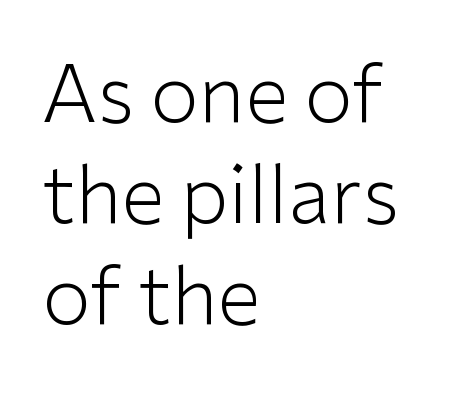
Each new line begins a customary step beneath the previous one. Looks like regular typesetting: each glyph gets only the width it needs. Quick note: underline off. The rag falls on the right side of this text block. Heaviness? Minimal to ordinary, like unemphasized prose. Rendered with straight, roman letterforms.
